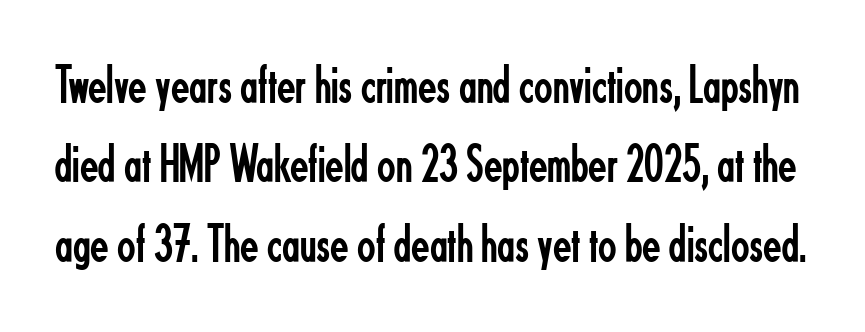
The passage shown stacks its lines at a standard gap. Are there feet on the stems? There aren't — it's a sans. Stroke mass is kept to a normal reading level or below. The passage shown is not underscored anywhere.
